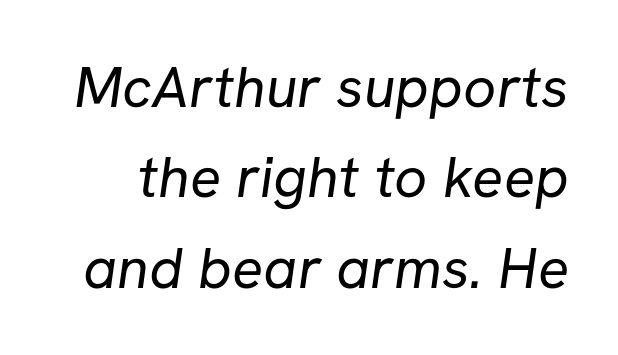
The image shows 58 px regular-weight sans-serif type; set normal line spacing (1.56x), normal letter spacing, not underlined; low stroke contrast and a medium x-height.
